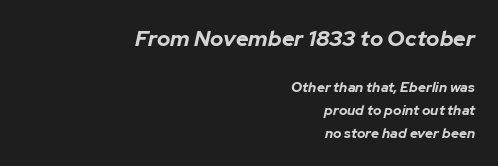
Yep, that's italic — everything's leaning. Heavy, bold letterforms. The string is rendered with underlining switched off. The rendering uses a moderate line-height, typical for paragraphs.
